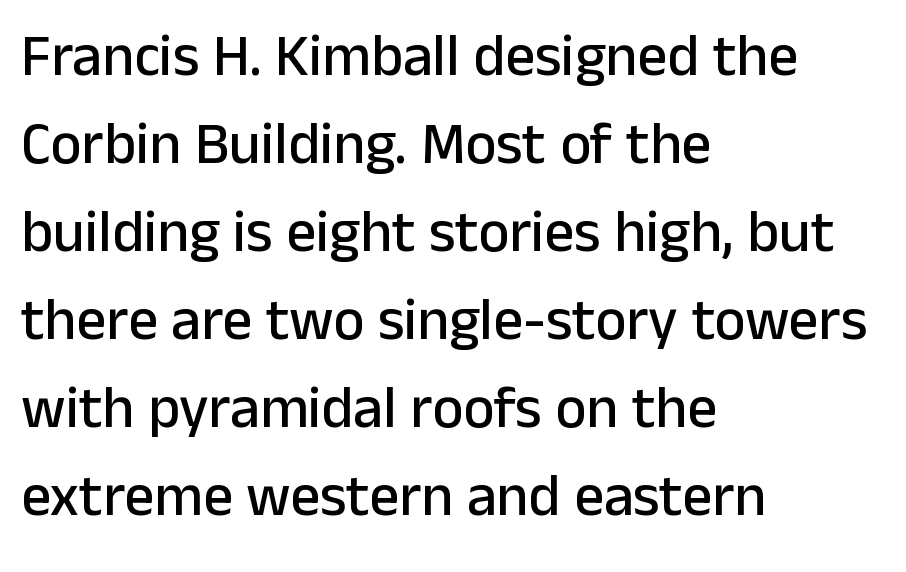
Q: Is the text italic (slanted)? A: No, it is upright.
Q: Is the typeface a serif or a sans-serif typeface? A: Sans-serif.
Q: Is the text underlined? A: No.
Q: How is the paragraph aligned? A: Left-aligned.
Q: Is the spacing between letters normal or unusually wide? A: Normal.
Q: Is the spacing between lines tight, normal or loose? A: Normal.
Q: Width (condensed, normal, or wide)? A: Normal.
Q: Stroke contrast? A: Low.
Q: x-height? A: Medium.
Q: Monospaced? A: No.
